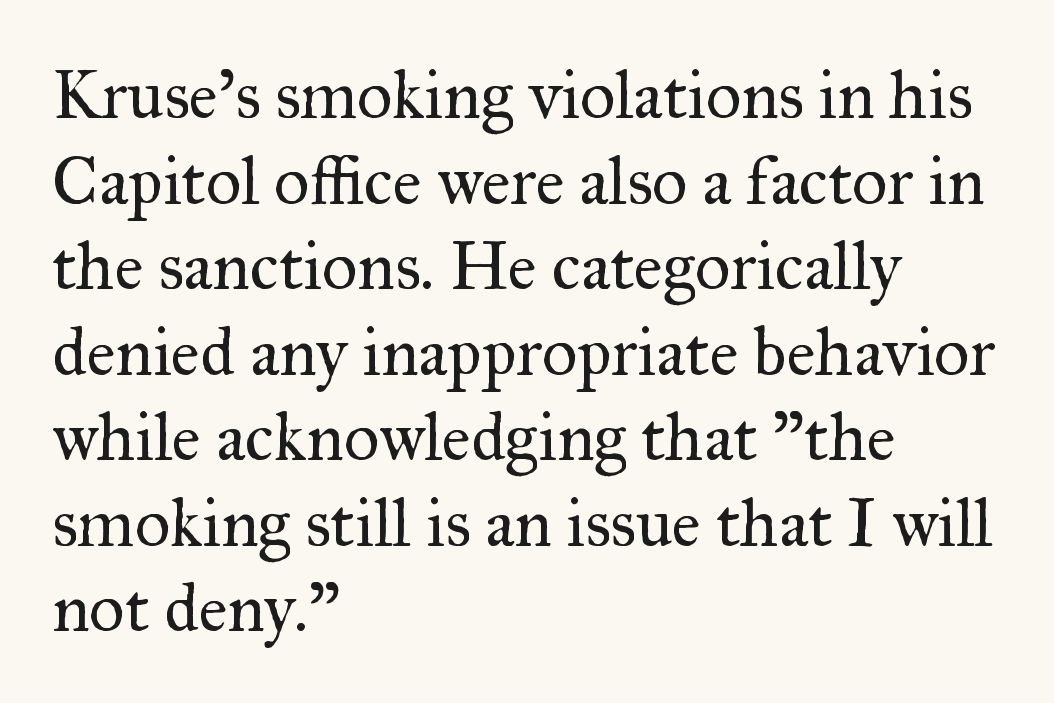
{"serif": "yes", "italic": "no", "bold": "no", "weight": "regular", "width": "normal", "stroke_contrast": "medium", "x_height": "small", "monospaced": "no", "underline": "no", "align": "left", "line_spacing_ratio": 1.24, "letter_spacing": "normal", "letter_spacing_em": 0.0, "glyph_px": 69}
